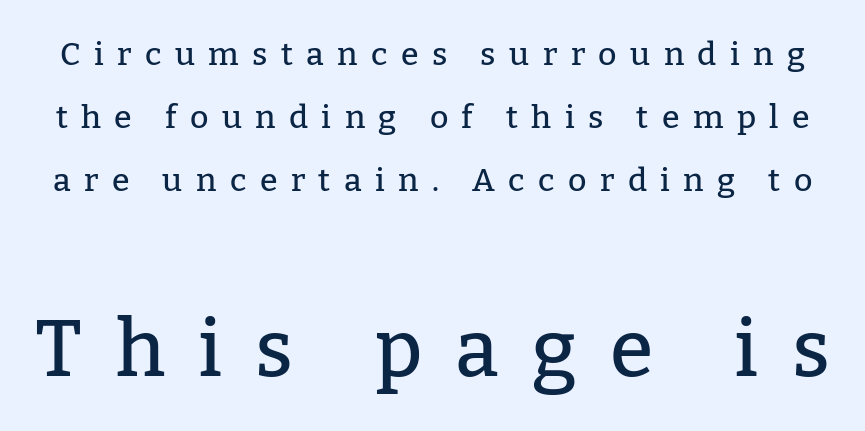
{"serif": "yes", "italic": "no", "width": "normal", "stroke_contrast": "low", "x_height": "medium", "monospaced": "no", "underline": "no", "line_spacing": "loose", "line_spacing_ratio": 1.97, "letter_spacing": "wide", "letter_spacing_em": 0.42, "larger_block": "second", "size_ratio": 2.47, "glyph_px": 79}
